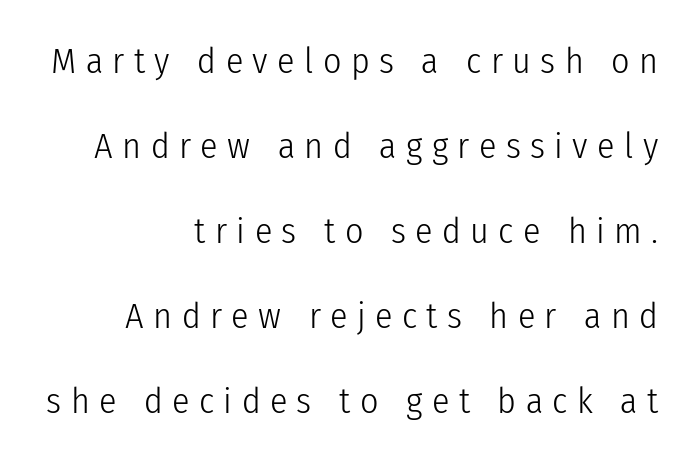
The image shows 36 px light, condensed sans-serif type, upright; set right-aligned, loose line spacing (2.36x), unusually wide letter spacing (+0.26 em), not underlined; low stroke contrast and a medium x-height.
